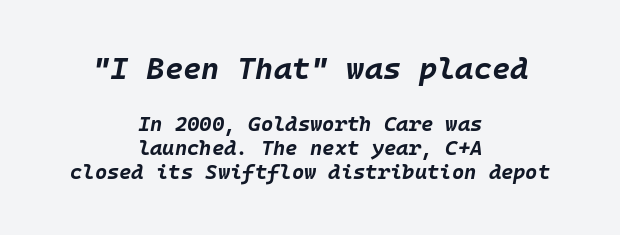
The face used here is monospaced, like something from a code editor. The baseline area is clear. Is the letter spacing exaggerated? No — it looks like the ordinary default. In terms of posture, this sample is oblique. The face used here appears at its bigger size in the upper chunk. Heavy-handed strokes throughout: this text is bold.
